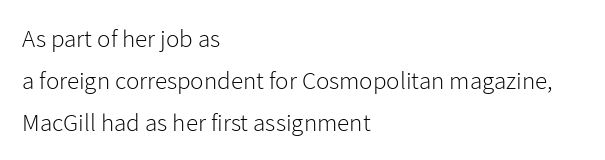
{"italic": "no", "bold": "no", "underline": "no", "align": "left", "line_spacing": "normal", "line_spacing_ratio": 1.68, "letter_spacing": "normal", "letter_spacing_em": 0.0, "glyph_px": 25}
